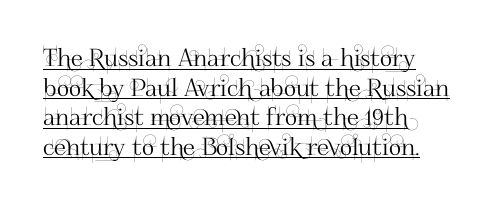
Posture: vertical. Quick note: underline on. The passage shown has conventional tracking throughout. Layout note: lines flush left.
